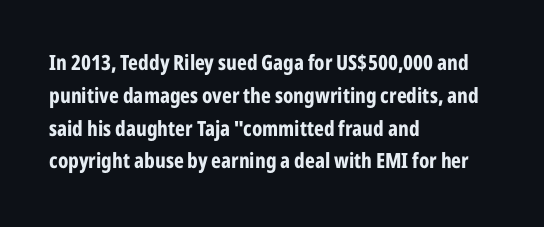
Weight check: bold — yes, fully. This rendering features lettering with no underline. This is the regular roman posture of the typeface. Is there much room between lines? A standard amount, neither cramped nor airy. No extra tracking has been applied to these lines. The rag falls on the right side of this text block.
